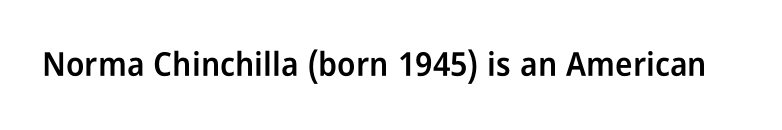
{"serif": "no", "italic": "no", "bold": "semi", "weight": "semibold", "width": "condensed", "stroke_contrast": "low", "x_height": "medium", "monospaced": "no", "underline": "no", "letter_spacing": "normal", "letter_spacing_em": 0.0, "glyph_px": 33}
